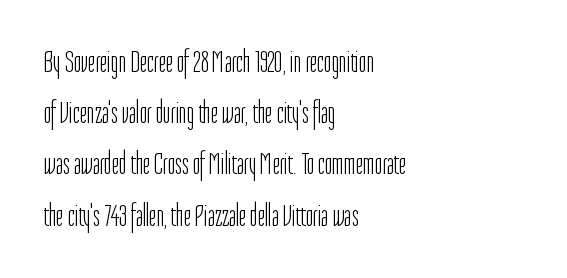
Q: Is the text bold? A: No.
Q: Is the text italic (slanted)? A: No, it is upright.
Q: Is the typeface a serif or a sans-serif typeface? A: Sans-serif.
Q: Is the text underlined? A: No.
Q: How is the paragraph aligned? A: Left-aligned.
Q: Is the spacing between letters normal or unusually wide? A: Normal.
Q: Is the spacing between lines tight, normal or loose? A: Normal.
Q: Width (condensed, normal, or wide)? A: Condensed.
Q: Stroke contrast? A: Low.
Q: x-height? A: Medium.
Q: Monospaced? A: No.
